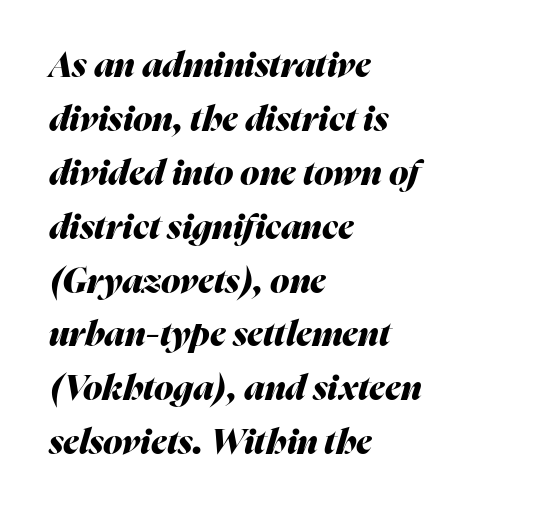
{"italic": "yes", "lean": "right", "slant_degrees": 16, "bold": "yes", "weight": "heavy", "width": "normal", "stroke_contrast": "medium", "x_height": "medium", "monospaced": "no", "underline": "no", "align": "left", "line_spacing": "normal", "line_spacing_ratio": 1.54, "letter_spacing": "normal", "letter_spacing_em": 0.0, "glyph_px": 35}
